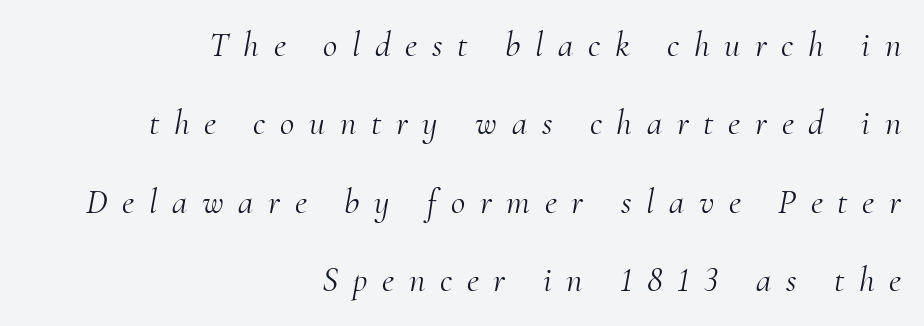
Q: Is the text bold? A: No.
Q: Is the text italic (slanted)? A: Yes, it leans right by about 10 degrees.
Q: Is the typeface a serif or a sans-serif typeface? A: Serif.
Q: Is the text underlined? A: No.
Q: How is the paragraph aligned? A: Right-aligned.
Q: Is the spacing between letters normal or unusually wide? A: Unusually wide.
Q: Is the spacing between lines tight, normal or loose? A: Loose.
Q: Width (condensed, normal, or wide)? A: Normal.
Q: Stroke contrast? A: Medium.
Q: x-height? A: Small.
Q: Monospaced? A: No.
